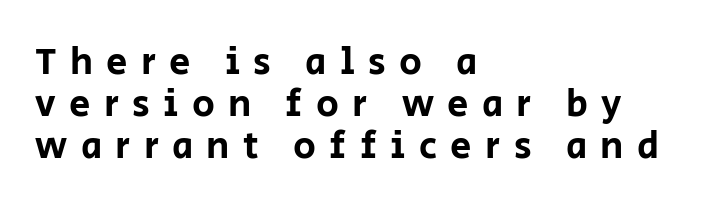
Compared with typical body copy, the letter spacing here is much looser. Style check: upright. Casual observation: everything's shoved over to the left. The line-height multiplier appears low, near solid setting.
